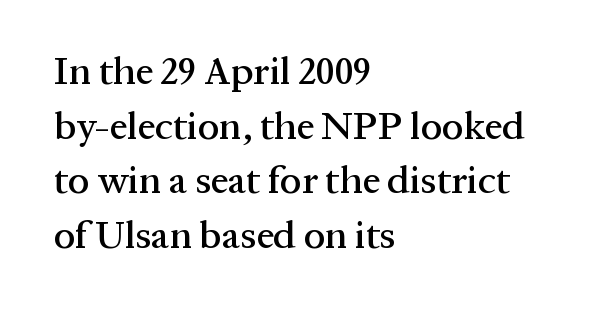
Q: Is the text italic (slanted)? A: No, it is upright.
Q: Is the typeface a serif or a sans-serif typeface? A: Serif.
Q: Is the text underlined? A: No.
Q: How is the paragraph aligned? A: Left-aligned.
Q: Is the spacing between letters normal or unusually wide? A: Normal.
Q: Is the spacing between lines tight, normal or loose? A: Normal.
Q: Width (condensed, normal, or wide)? A: Normal.
Q: Stroke contrast? A: Medium.
Q: x-height? A: Medium.
Q: Monospaced? A: No.
